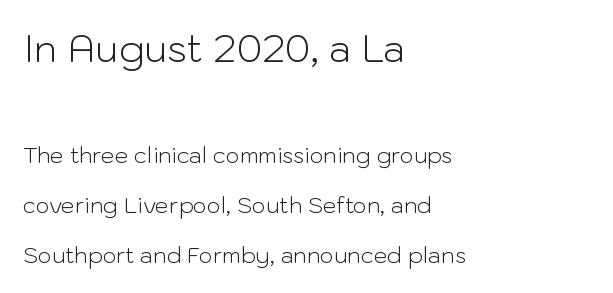
Q: Is the text bold? A: No.
Q: Is the text italic (slanted)? A: No, it is upright.
Q: Is the typeface a serif or a sans-serif typeface? A: Sans-serif.
Q: Is the text underlined? A: No.
Q: How is the paragraph aligned? A: Left-aligned.
Q: Is the spacing between letters normal or unusually wide? A: Normal.
Q: Is the spacing between lines tight, normal or loose? A: Loose.
Q: Which block of text is set in a larger size, the first (top) or the second (bottom)? A: The first (top) one.
Q: Width (condensed, normal, or wide)? A: Normal.
Q: Stroke contrast? A: Low.
Q: x-height? A: Medium.
Q: Monospaced? A: No.
